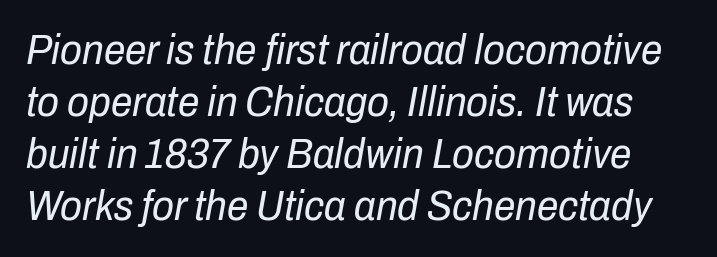
{"italic": "yes", "lean": "right", "slant_degrees": 10, "bold": "no", "weight": "regular", "width": "condensed", "stroke_contrast": "low", "x_height": "medium", "monospaced": "no", "underline": "no", "line_spacing_ratio": 1.21, "letter_spacing": "normal", "letter_spacing_em": 0.0, "glyph_px": 43}
